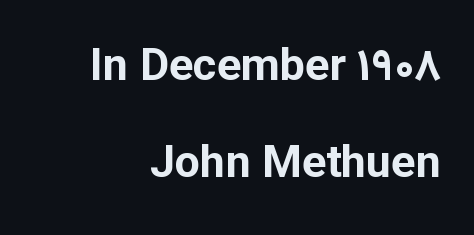
{"serif": "no", "italic": "no", "bold": "yes", "weight": "bold", "width": "normal", "stroke_contrast": "low", "x_height": "medium", "monospaced": "no", "underline": "no", "line_spacing": "loose", "line_spacing_ratio": 2.15, "letter_spacing": "normal", "letter_spacing_em": 0.0, "glyph_px": 45}
